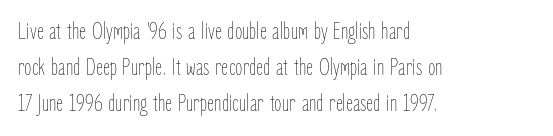
{"italic": "no", "bold": "no", "underline": "no", "align": "left", "line_spacing": "normal", "line_spacing_ratio": 1.5, "letter_spacing": "normal", "letter_spacing_em": 0.0, "glyph_px": 24}
